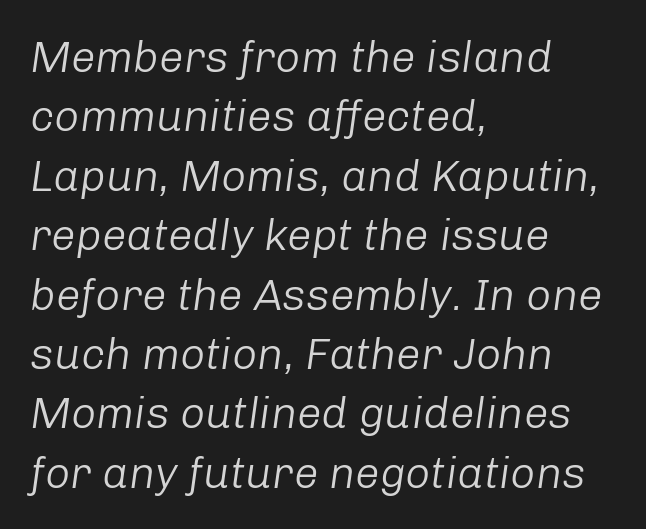
Q: Is the text bold? A: No.
Q: Is the text italic (slanted)? A: Yes, it leans right by about 8 degrees.
Q: Is the text underlined? A: No.
Q: How is the paragraph aligned? A: Left-aligned.
Q: Is the spacing between letters normal or unusually wide? A: Normal.
Q: Is the spacing between lines tight, normal or loose? A: Normal.
Q: Width (condensed, normal, or wide)? A: Normal.
Q: Stroke contrast? A: Low.
Q: x-height? A: Medium.
Q: Monospaced? A: No.
